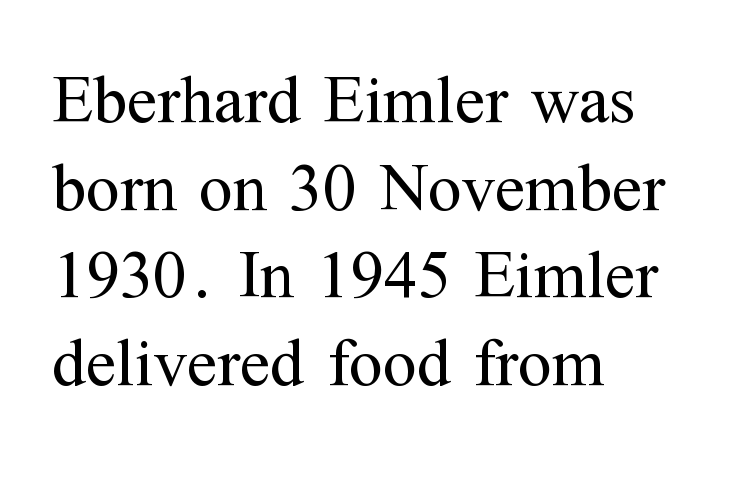
{"serif": "yes", "italic": "no", "bold": "no", "weight": "regular", "width": "normal", "stroke_contrast": "medium", "x_height": "medium", "monospaced": "no", "underline": "no", "align": "left", "line_spacing": "normal", "line_spacing_ratio": 1.27, "letter_spacing": "normal", "letter_spacing_em": 0.0, "glyph_px": 69}
